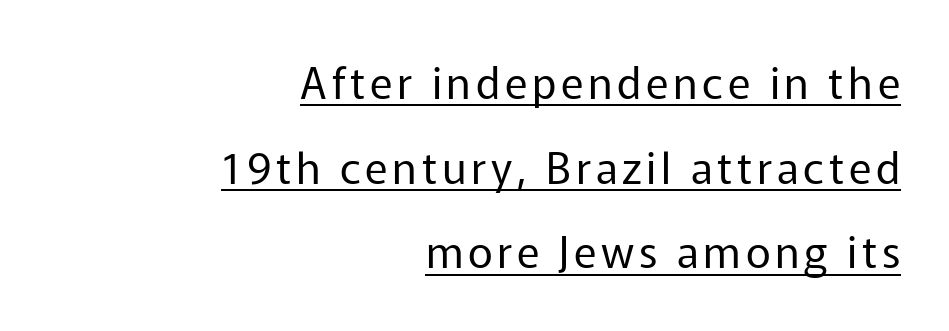
Q: Is the text bold? A: No.
Q: Is the text italic (slanted)? A: No, it is upright.
Q: Is the typeface a serif or a sans-serif typeface? A: Sans-serif.
Q: Is the text underlined? A: Yes.
Q: How is the paragraph aligned? A: Right-aligned.
Q: Is the spacing between lines tight, normal or loose? A: Loose.
Q: Width (condensed, normal, or wide)? A: Normal.
Q: Stroke contrast? A: Low.
Q: x-height? A: Medium.
Q: Monospaced? A: No.
